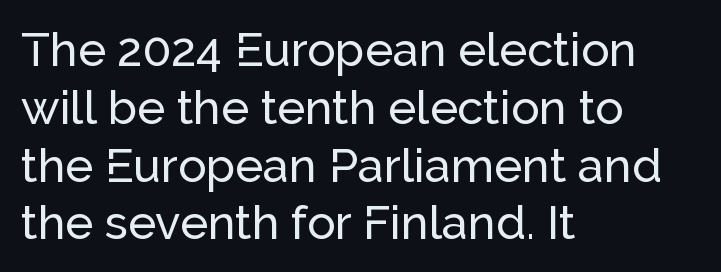
The image shows 47 px sans-serif type, upright; set left-aligned, line spacing 1.23x, normal letter spacing, not underlined; low stroke contrast and a medium x-height.
